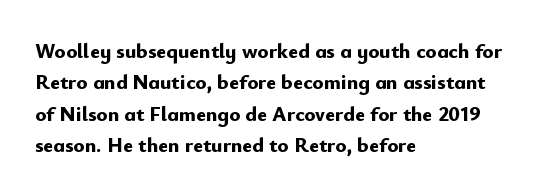
The passage shown is emphatically bold. The specimen reads as upright at a glance. Alignment: flush left. What stands out about the letter spacing? Nothing — it is the standard amount. The block of text has a typical density, with ordinary space between rows. The words here are not underlined.
